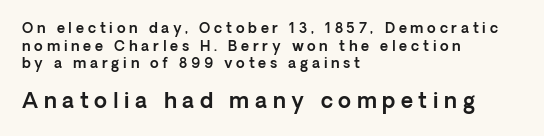
Q: Is the text italic (slanted)? A: No, it is upright.
Q: Is the text underlined? A: No.
Q: How is the paragraph aligned? A: Left-aligned.
Q: Is the spacing between letters normal or unusually wide? A: Unusually wide.
Q: Is the spacing between lines tight, normal or loose? A: Normal.
Q: Which block of text is set in a larger size, the first (top) or the second (bottom)? A: The second (bottom) one.
